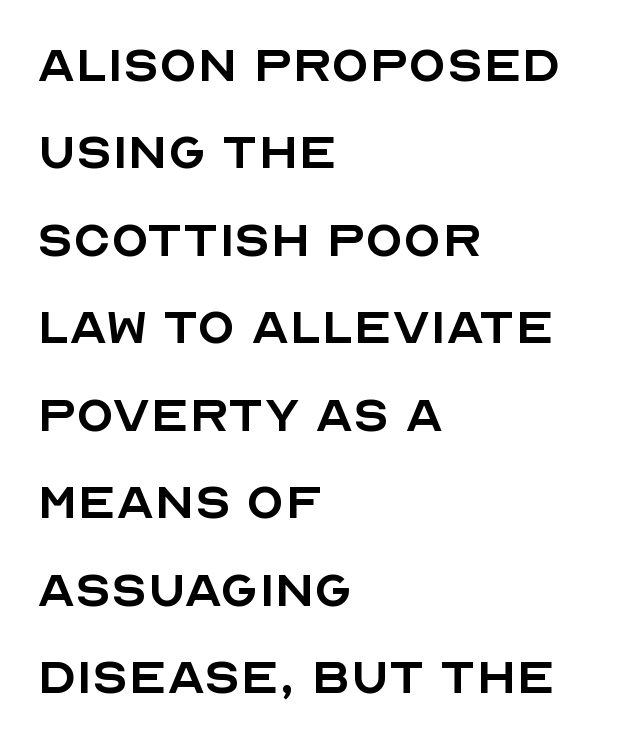
Q: Is the text bold? A: No.
Q: Is the text italic (slanted)? A: No, it is upright.
Q: Is the typeface a serif or a sans-serif typeface? A: Sans-serif.
Q: Is the text underlined? A: No.
Q: How is the paragraph aligned? A: Left-aligned.
Q: Is the spacing between letters normal or unusually wide? A: Normal.
Q: Is the spacing between lines tight, normal or loose? A: Normal.
Q: Width (condensed, normal, or wide)? A: Normal.
Q: x-height? A: Large.
Q: Monospaced? A: No.
